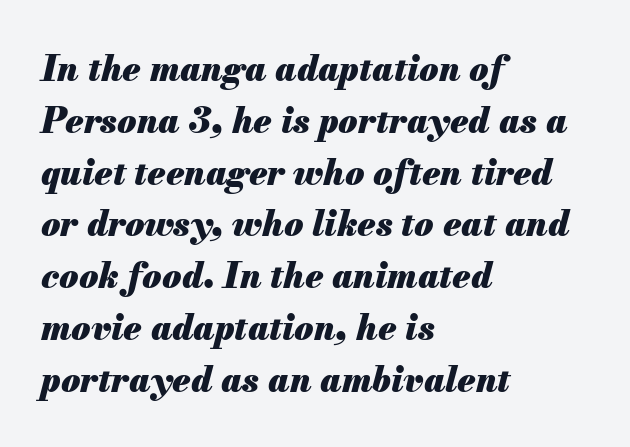
Check under the words: just untouched page. Nobody touched the tracking dial on this one. The block of text has a typical density, with ordinary space between rows. The sample has been set heavy, in full bold. Note the varied advance widths — an 'i' is clearly narrower than an 'm'. Italic: yes, the glyphs are oblique.
